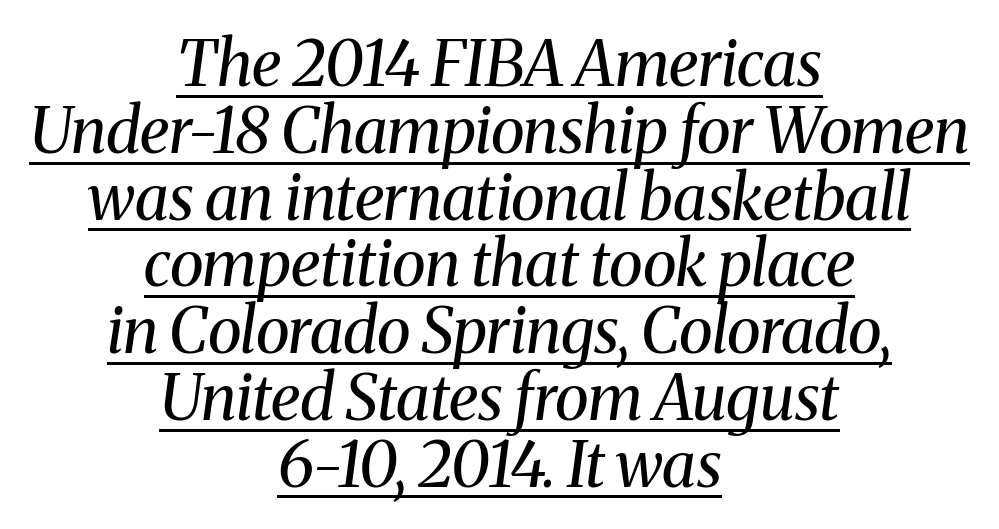
Examine the stroke ends and you'll spot serifs. Does extra space separate the letters? No, they use regular spacing. How would I describe the line gaps? Narrow and economical. Typeset on center — no edge is straight. Vertical stems look standard width or narrower in stroke. In designer terms, the underline attribute is active on this setting.
